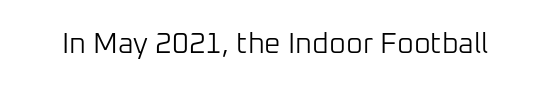
{"serif": "no", "italic": "no", "bold": "no", "weight": "light", "width": "normal", "stroke_contrast": "low", "x_height": "medium", "monospaced": "no", "underline": "no", "letter_spacing": "normal", "letter_spacing_em": 0.0, "glyph_px": 29}
